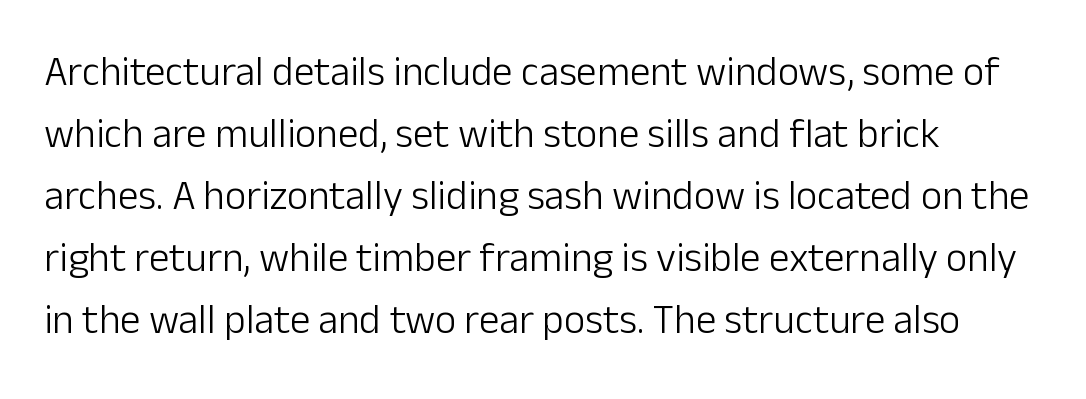
Q: Is the text bold? A: No.
Q: Is the text italic (slanted)? A: No, it is upright.
Q: Is the typeface a serif or a sans-serif typeface? A: Sans-serif.
Q: Is the text underlined? A: No.
Q: How is the paragraph aligned? A: Left-aligned.
Q: Is the spacing between letters normal or unusually wide? A: Normal.
Q: Is the spacing between lines tight, normal or loose? A: Normal.
Q: Width (condensed, normal, or wide)? A: Normal.
Q: Stroke contrast? A: Low.
Q: x-height? A: Medium.
Q: Monospaced? A: No.
